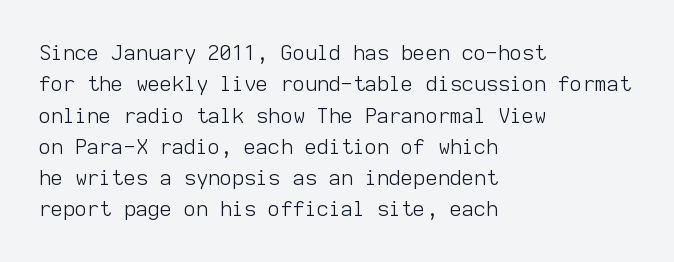
Q: Is the text bold? A: No.
Q: Is the text italic (slanted)? A: No, it is upright.
Q: Is the text underlined? A: No.
Q: How is the paragraph aligned? A: Left-aligned.
Q: Is the spacing between letters normal or unusually wide? A: Normal.
Q: Is the spacing between lines tight, normal or loose? A: Normal.
